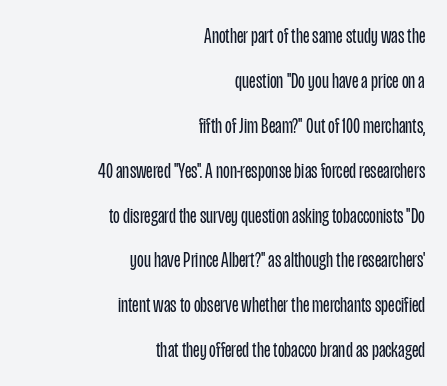
Standard letterfit; no display-style spreading of the glyphs. The weight would be labelled regular, book, light, or lighter still. The compositor pushed each line to the right boundary. No italicization has been applied; the sample stays upright. Unmarked baselines from the first word to the last. Does the leading feel generous? Absolutely, it's lavish.
